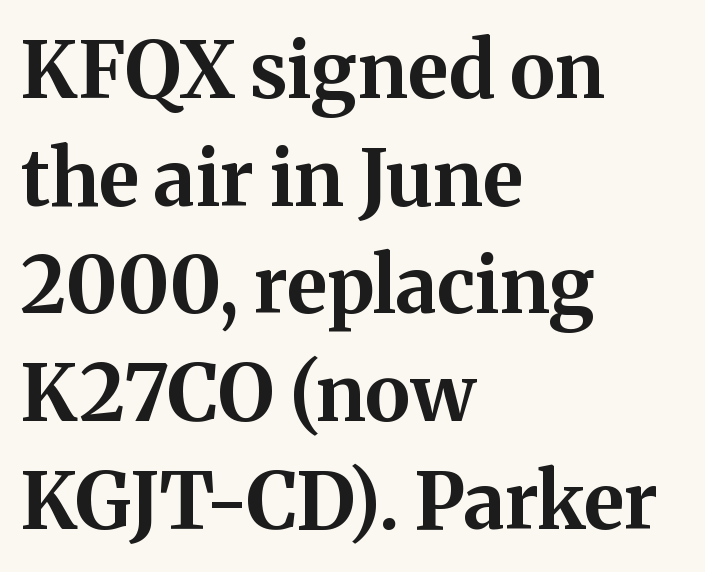
{"serif": "yes", "italic": "no", "bold": "yes", "weight": "bold", "width": "normal", "stroke_contrast": "medium", "x_height": "medium", "monospaced": "no", "underline": "no", "align": "left", "line_spacing": "normal", "line_spacing_ratio": 1.38, "letter_spacing": "normal", "letter_spacing_em": 0.0, "glyph_px": 78}
